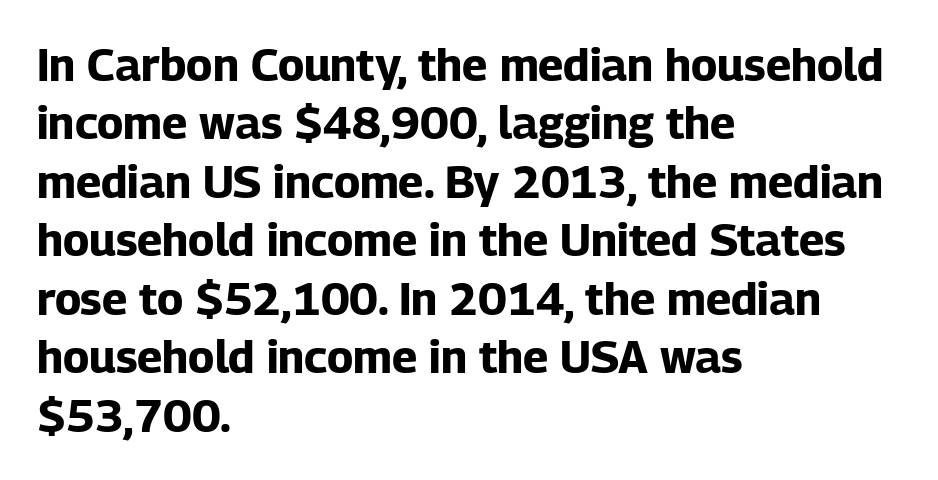
The image shows 45 px bold sans-serif type, upright; set left-aligned, normal line spacing (1.3x), normal letter spacing, not underlined; low stroke contrast and a medium x-height.
